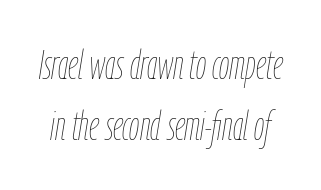
Q: Is the text bold? A: No.
Q: Is the text italic (slanted)? A: Yes, it leans right by about 9 degrees.
Q: Is the text underlined? A: No.
Q: Is the spacing between letters normal or unusually wide? A: Normal.
Q: Is the spacing between lines tight, normal or loose? A: Normal.
Q: Width (condensed, normal, or wide)? A: Condensed.
Q: Stroke contrast? A: Low.
Q: x-height? A: Medium.
Q: Monospaced? A: No.
